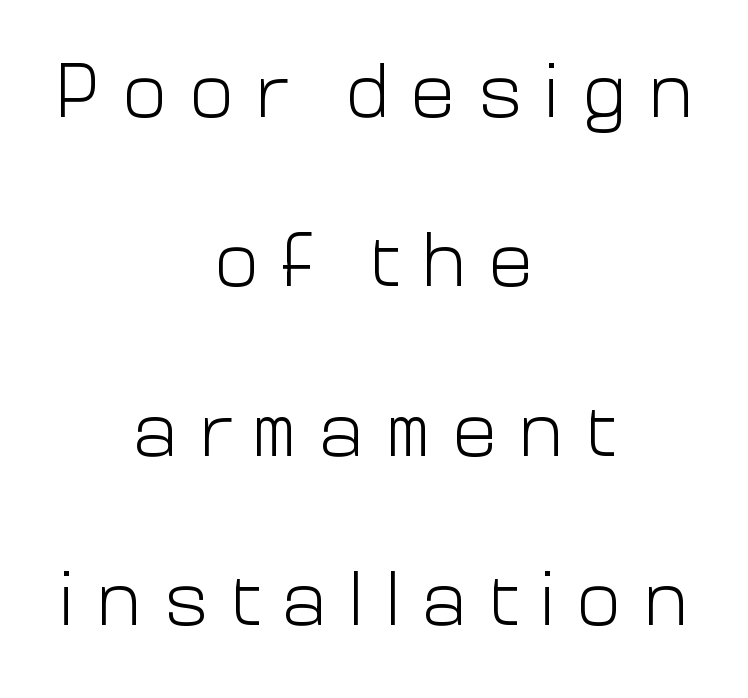
{"serif": "no", "italic": "no", "bold": "no", "weight": "light", "width": "normal", "stroke_contrast": "low", "x_height": "medium", "monospaced": "no", "underline": "no", "align": "center", "line_spacing": "loose", "line_spacing_ratio": 2.23, "letter_spacing": "wide", "letter_spacing_em": 0.28, "glyph_px": 76}
